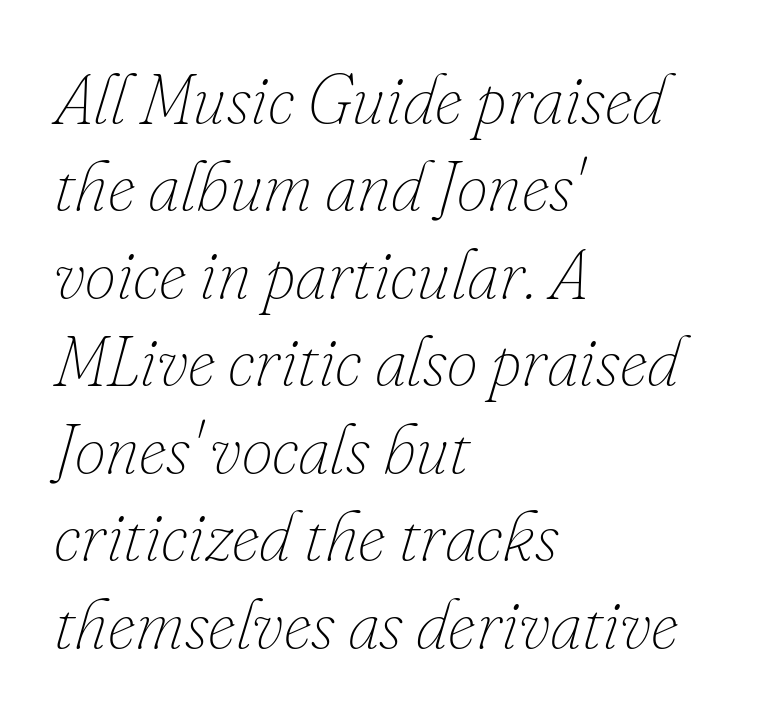
Q: Is the text bold? A: No.
Q: Is the text italic (slanted)? A: Yes, it leans right by about 16 degrees.
Q: Is the text underlined? A: No.
Q: How is the paragraph aligned? A: Left-aligned.
Q: Is the spacing between letters normal or unusually wide? A: Normal.
Q: Is the spacing between lines tight, normal or loose? A: Normal.
Q: Width (condensed, normal, or wide)? A: Normal.
Q: Stroke contrast? A: Low.
Q: x-height? A: Small.
Q: Monospaced? A: No.
